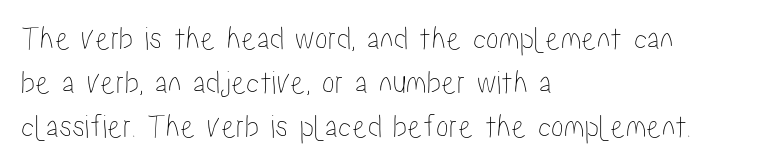
Q: Is the text italic (slanted)? A: No, it is upright.
Q: Is the text underlined? A: No.
Q: How is the paragraph aligned? A: Left-aligned.
Q: Is the spacing between letters normal or unusually wide? A: Normal.
Q: Is the spacing between lines tight, normal or loose? A: Normal.
Q: Width (condensed, normal, or wide)? A: Condensed.
Q: Stroke contrast? A: Low.
Q: x-height? A: Medium.
Q: Monospaced? A: No.
